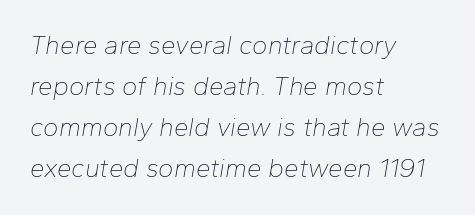
{"italic": "yes", "lean": "right", "slant_degrees": 10, "bold": "no", "underline": "no", "align": "left", "line_spacing": "normal", "line_spacing_ratio": 1.58, "letter_spacing": "normal", "letter_spacing_em": 0.0, "glyph_px": 26}
